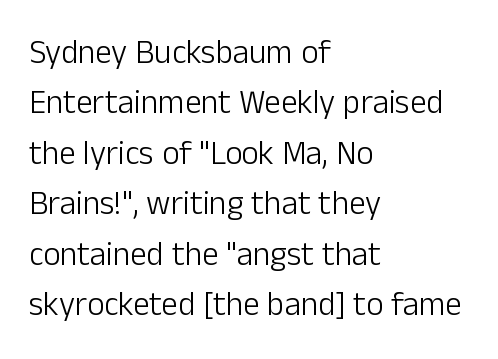
Weight class: somewhere from thin through regular. Honestly, the row spacing looks completely unremarkable. This sample has the flowing, uneven cadence of proportional lettering. A typesetter would call this zero additional tracking. Typeset ragged right — the left edge is the straight one. Honestly, there is no underline to notice here at all.
